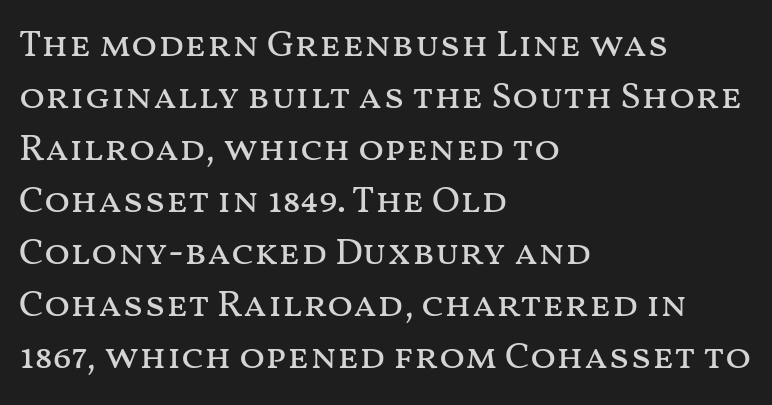
Q: Is the text bold? A: No.
Q: Is the text italic (slanted)? A: No, it is upright.
Q: Is the text underlined? A: No.
Q: How is the paragraph aligned? A: Left-aligned.
Q: Is the spacing between letters normal or unusually wide? A: Normal.
Q: Is the spacing between lines tight, normal or loose? A: Normal.
Q: Width (condensed, normal, or wide)? A: Wide.
Q: Stroke contrast? A: Medium.
Q: x-height? A: Medium.
Q: Monospaced? A: No.
